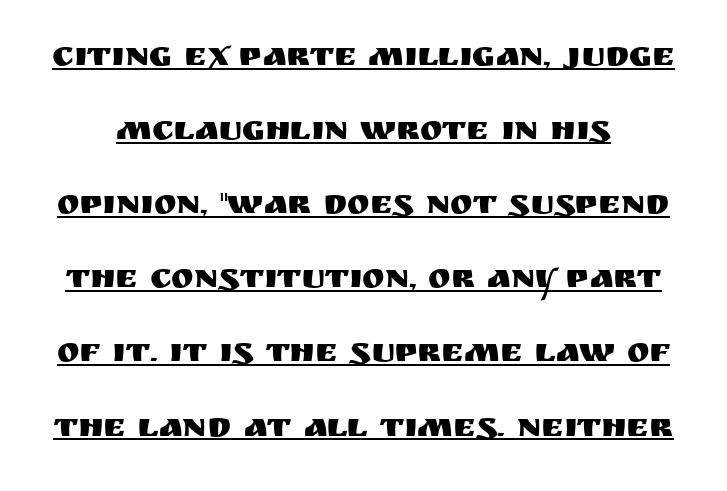
Q: Is the text italic (slanted)? A: No, it is upright.
Q: Is the typeface a serif or a sans-serif typeface? A: Sans-serif.
Q: Is the text underlined? A: Yes.
Q: Is the spacing between letters normal or unusually wide? A: Normal.
Q: Is the spacing between lines tight, normal or loose? A: Loose.
Q: Width (condensed, normal, or wide)? A: Normal.
Q: Stroke contrast? A: Medium.
Q: x-height? A: Large.
Q: Monospaced? A: No.
